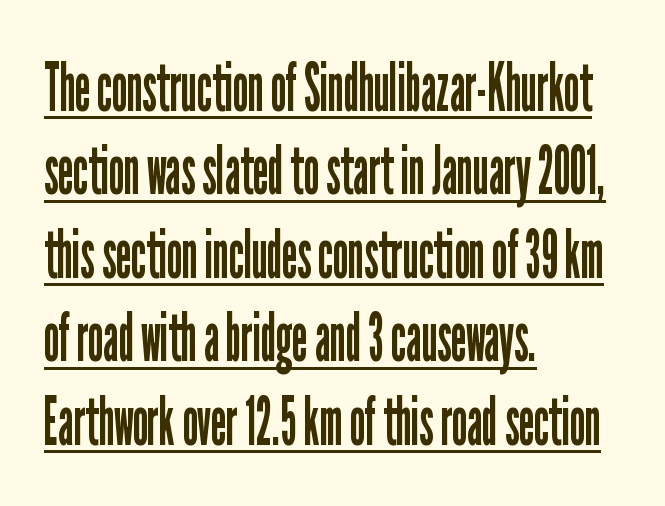
{"serif": "no", "italic": "no", "bold": "no", "weight": "regular", "width": "condensed", "stroke_contrast": "low", "x_height": "medium", "monospaced": "no", "underline": "yes", "align": "left", "line_spacing_ratio": 1.21, "letter_spacing": "normal", "letter_spacing_em": 0.0, "glyph_px": 69}
